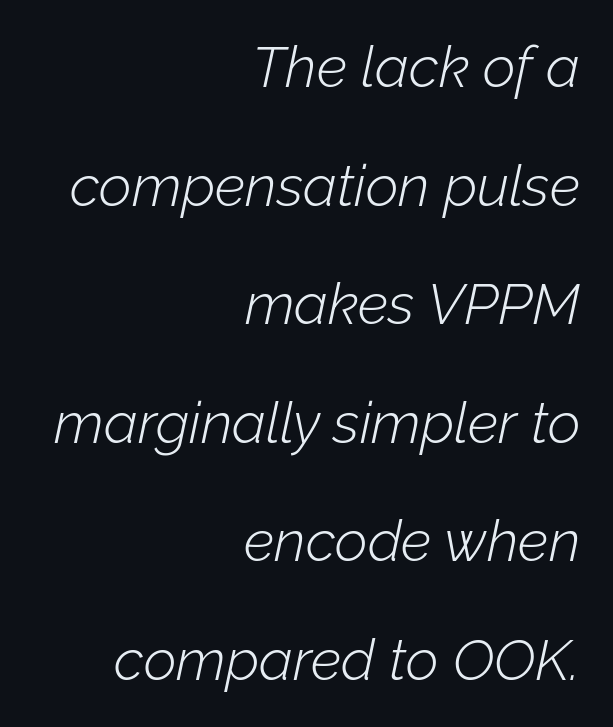
The image shows 57 px light type, italic (leaning right); set right-aligned, loose line spacing (2.08x), normal letter spacing, not underlined; low stroke contrast and a medium x-height.
